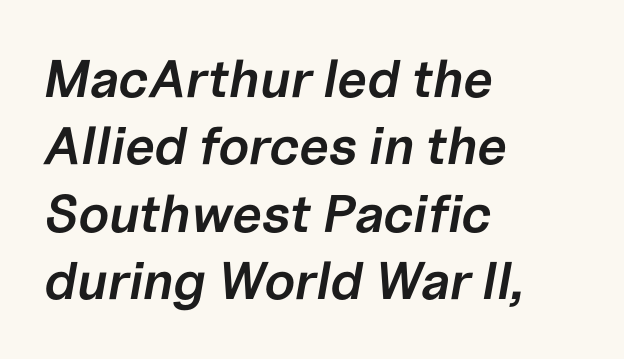
The image shows 53 px semibold type, italic (leaning right); set left-aligned, normal line spacing (1.27x), normal letter spacing, not underlined; low stroke contrast and a medium x-height.
